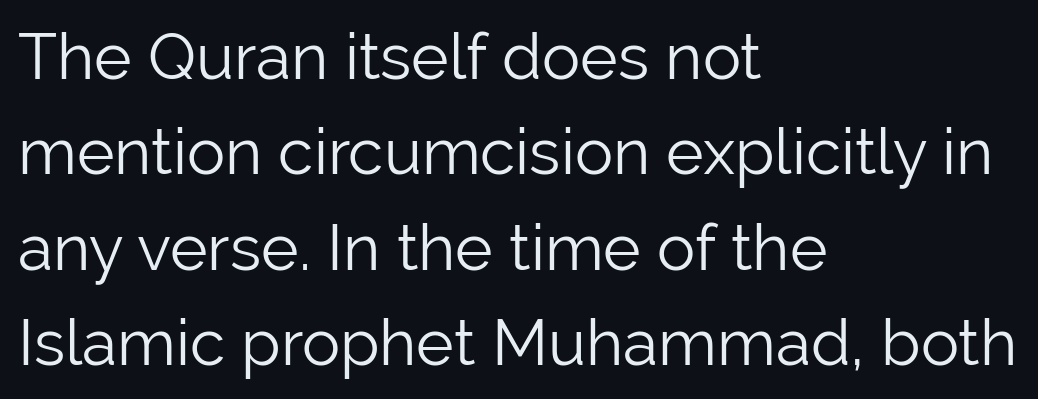
{"serif": "no", "italic": "no", "bold": "no", "weight": "light", "width": "normal", "stroke_contrast": "low", "x_height": "medium", "monospaced": "no", "underline": "no", "align": "left", "line_spacing": "normal", "line_spacing_ratio": 1.49, "letter_spacing": "normal", "letter_spacing_em": 0.0, "glyph_px": 64}
